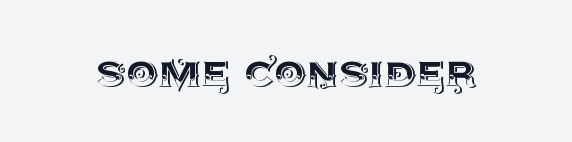
The image shows 50 px text type, upright; set normal letter spacing, not underlined; a large x-height.
